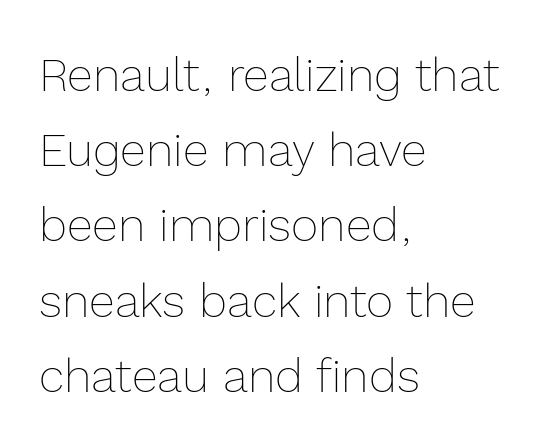
{"italic": "no", "bold": "no", "weight": "thin", "width": "normal", "x_height": "medium", "monospaced": "no", "underline": "no", "align": "left", "line_spacing": "normal", "line_spacing_ratio": 1.6, "letter_spacing": "normal", "letter_spacing_em": 0.0, "glyph_px": 47}
